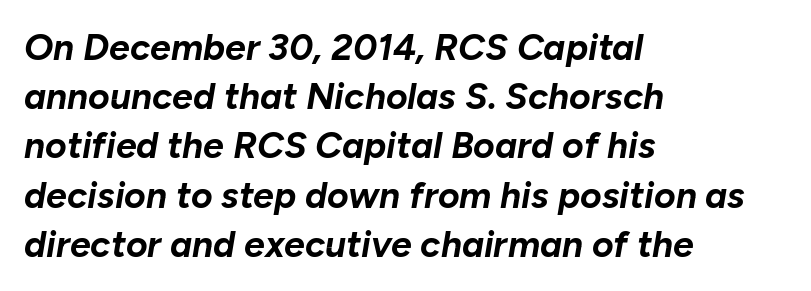
Q: Is the text bold? A: Yes.
Q: Is the text italic (slanted)? A: Yes, it leans right by about 10 degrees.
Q: Is the text underlined? A: No.
Q: How is the paragraph aligned? A: Left-aligned.
Q: Is the spacing between letters normal or unusually wide? A: Normal.
Q: Is the spacing between lines tight, normal or loose? A: Normal.
Q: Width (condensed, normal, or wide)? A: Normal.
Q: Stroke contrast? A: Low.
Q: x-height? A: Medium.
Q: Monospaced? A: No.
